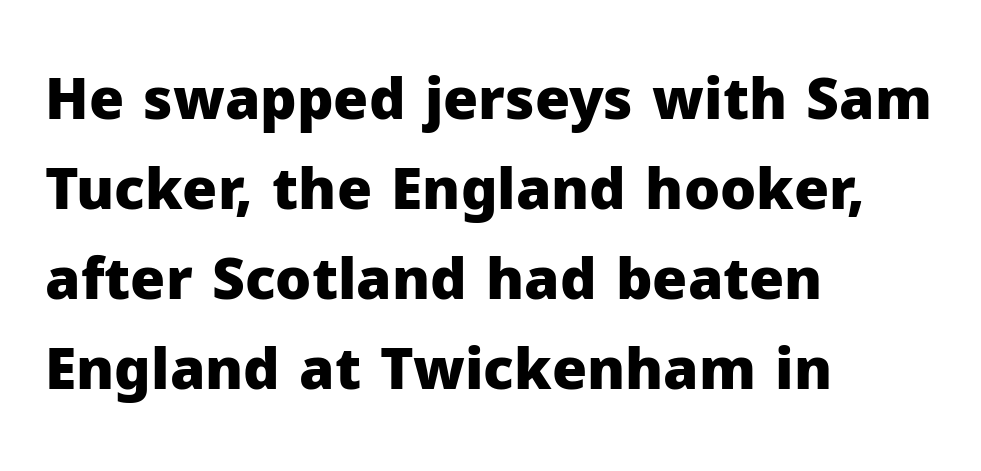
{"serif": "no", "italic": "no", "bold": "yes", "weight": "heavy", "width": "normal", "stroke_contrast": "low", "x_height": "medium", "monospaced": "no", "underline": "no", "align": "left", "line_spacing": "normal", "line_spacing_ratio": 1.58, "letter_spacing": "normal", "letter_spacing_em": 0.0, "glyph_px": 57}
